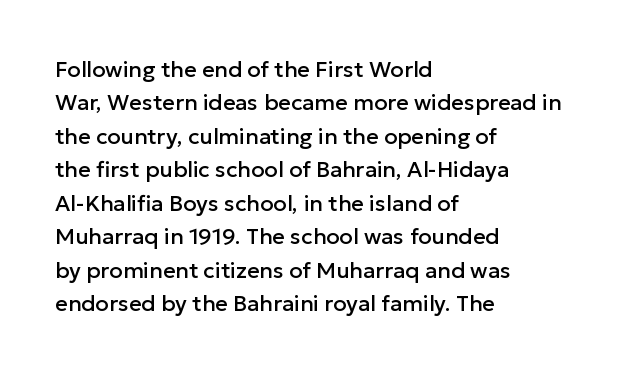
Q: Is the text italic (slanted)? A: No, it is upright.
Q: Is the text underlined? A: No.
Q: How is the paragraph aligned? A: Left-aligned.
Q: Is the spacing between letters normal or unusually wide? A: Normal.
Q: Is the spacing between lines tight, normal or loose? A: Normal.
